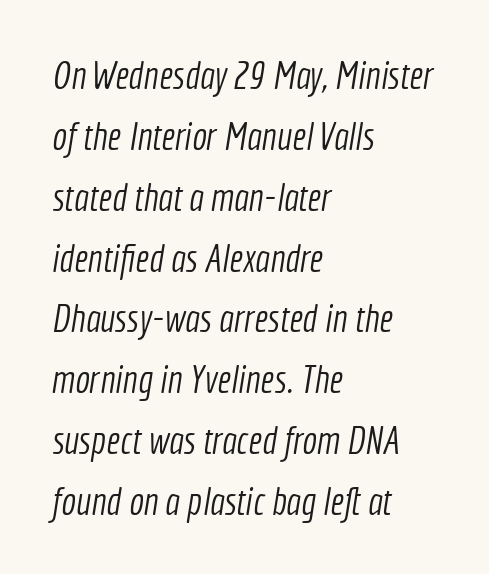
The image shows 39 px light, condensed sans-serif type; set left-aligned, normal line spacing (1.56x), normal letter spacing, not underlined; a medium x-height.
